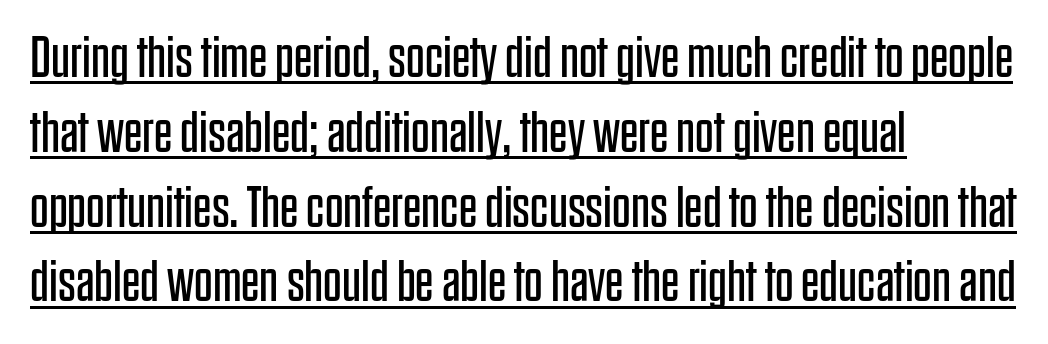
{"serif": "no", "italic": "no", "bold": "no", "weight": "regular", "width": "condensed", "stroke_contrast": "low", "x_height": "large", "monospaced": "no", "underline": "yes", "align": "left", "line_spacing": "normal", "line_spacing_ratio": 1.29, "letter_spacing": "normal", "letter_spacing_em": 0.0, "glyph_px": 58}
